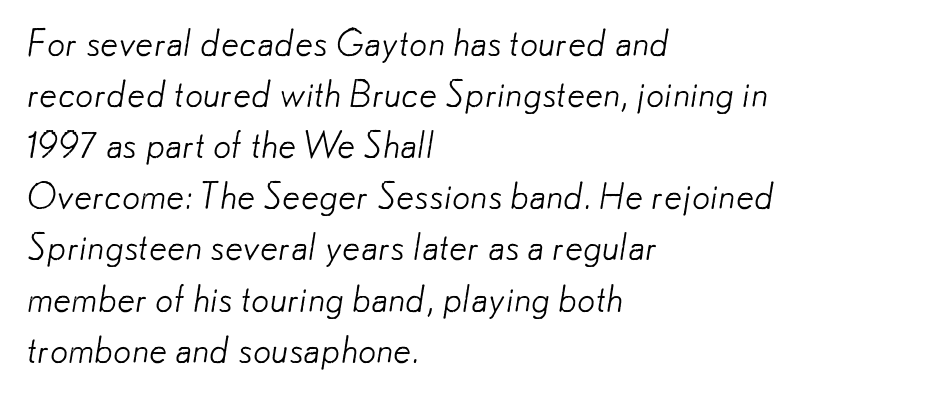
{"serif": "no", "bold": "no", "weight": "light", "width": "normal", "stroke_contrast": "low", "x_height": "small", "monospaced": "no", "underline": "no", "align": "left", "line_spacing": "normal", "line_spacing_ratio": 1.42, "letter_spacing": "normal", "letter_spacing_em": 0.0, "glyph_px": 36}
